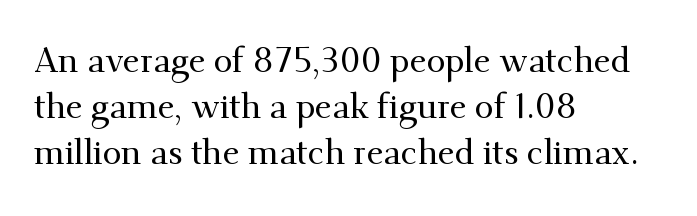
The image shows 34 px serif type, upright; set left-aligned, normal line spacing (1.36x), normal letter spacing, not underlined; medium stroke contrast and a small x-height.
